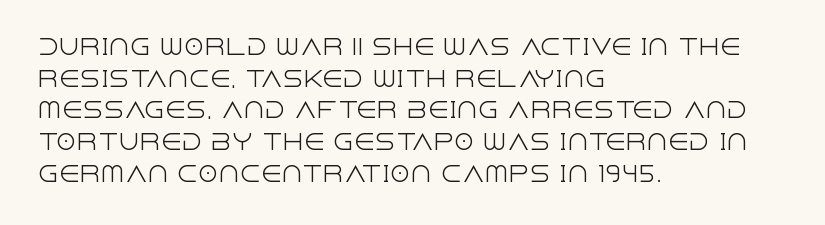
Q: Is the text bold? A: No.
Q: Is the text italic (slanted)? A: No, it is upright.
Q: Is the text underlined? A: No.
Q: How is the paragraph aligned? A: Left-aligned.
Q: Is the spacing between letters normal or unusually wide? A: Normal.
Q: Is the spacing between lines tight, normal or loose? A: Normal.
